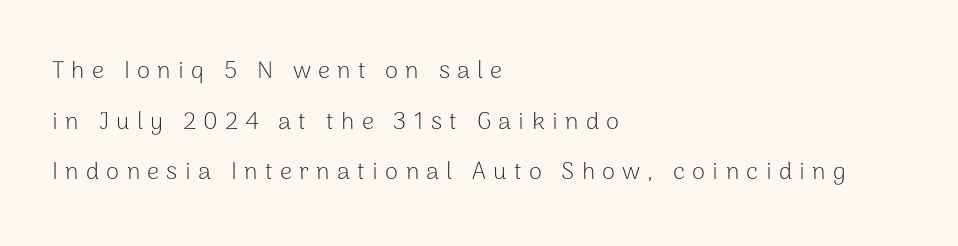
Q: Is the text bold? A: No.
Q: Is the text italic (slanted)? A: No, it is upright.
Q: Is the text underlined? A: No.
Q: How is the paragraph aligned? A: Left-aligned.
Q: Is the spacing between letters normal or unusually wide? A: Unusually wide.
Q: Is the spacing between lines tight, normal or loose? A: Loose.
